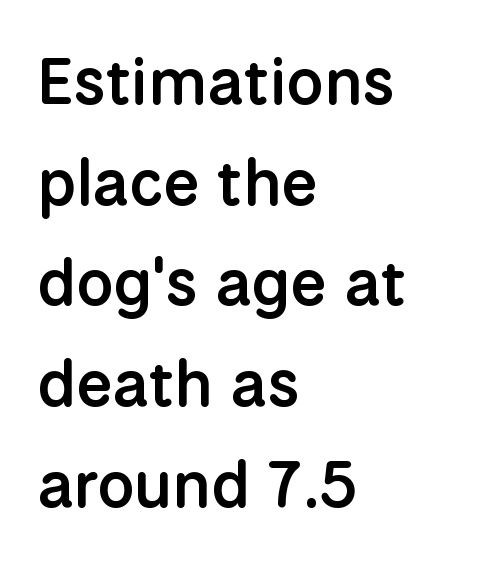
Students, note that the glyphs here touch the page at normal intervals. Horizontally, the lines are justified to the leading edge only. The glyphs are unaccompanied by any horizontal stroke below them. In terms of weight, the rendering is demibold, just under bold.
